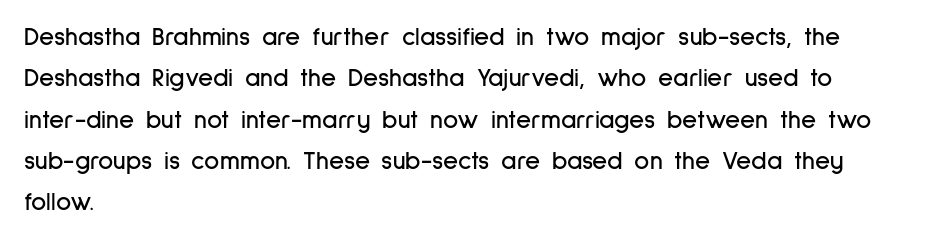
Honestly, there is no underline to notice here at all. Nothing unusual about the tracking: characters are spaced as the font intends. These lines stack with their left ends in a neat column. Posture: vertical. Normally led — the rows are evenly, conventionally spaced.
